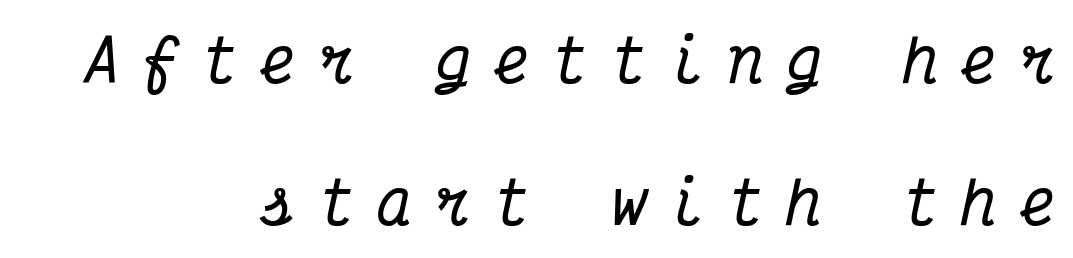
The image shows 59 px condensed serif type, italic (leaning right), monospaced; set right-aligned, loose line spacing (2.4x), unusually wide letter spacing (+0.39 em), not underlined; medium stroke contrast and a medium x-height.
